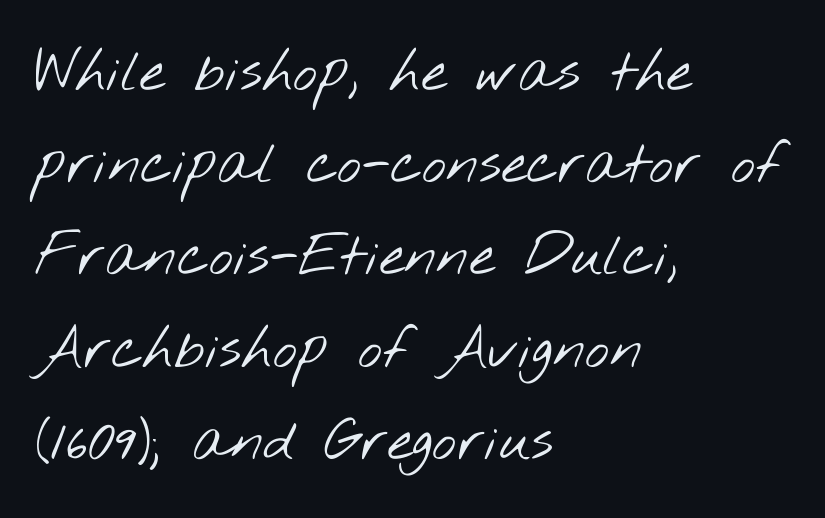
The strip under each line holds only bare page. No letter is thick-stroked: the sample isn't bold. A typesetter would call this proportional, since set widths differ per character. Notice how descenders clear the ascenders below comfortably — that's standard leading.
